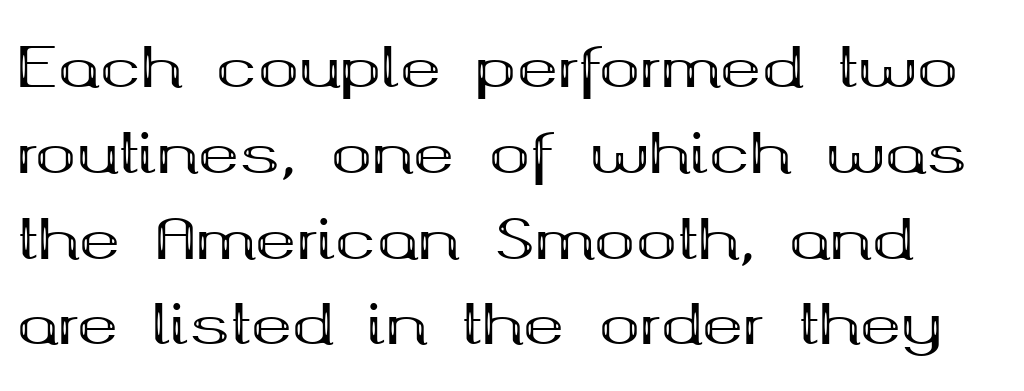
{"serif": "yes", "italic": "no", "bold": "yes", "weight": "bold", "width": "wide", "stroke_contrast": "medium", "x_height": "medium", "monospaced": "no", "underline": "no", "line_spacing": "normal", "line_spacing_ratio": 1.56, "letter_spacing": "normal", "letter_spacing_em": 0.0, "glyph_px": 55}
